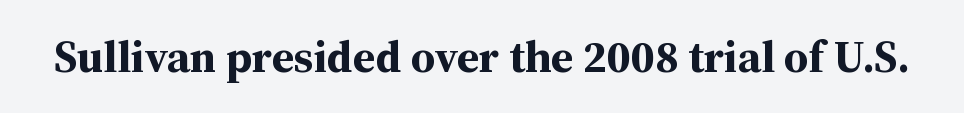
The image shows 45 px bold serif type, upright; set normal letter spacing, not underlined; medium stroke contrast and a medium x-height.
